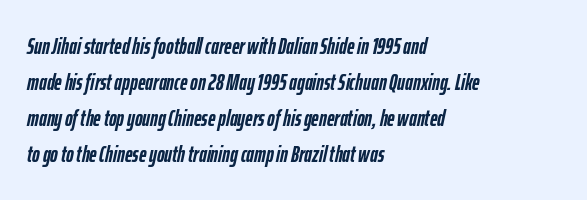
Q: Is the text bold? A: Yes.
Q: Is the text italic (slanted)? A: Yes, it leans right by about 12 degrees.
Q: Is the text underlined? A: No.
Q: How is the paragraph aligned? A: Left-aligned.
Q: Is the spacing between letters normal or unusually wide? A: Normal.
Q: Is the spacing between lines tight, normal or loose? A: Normal.
